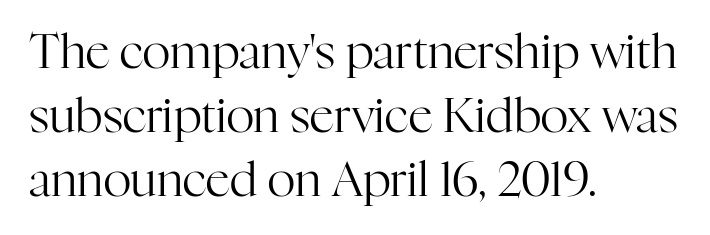
{"serif": "yes", "italic": "no", "bold": "no", "weight": "regular", "width": "normal", "stroke_contrast": "high", "x_height": "medium", "monospaced": "no", "underline": "no", "align": "left", "line_spacing": "normal", "line_spacing_ratio": 1.33, "letter_spacing": "normal", "letter_spacing_em": 0.0, "glyph_px": 48}
